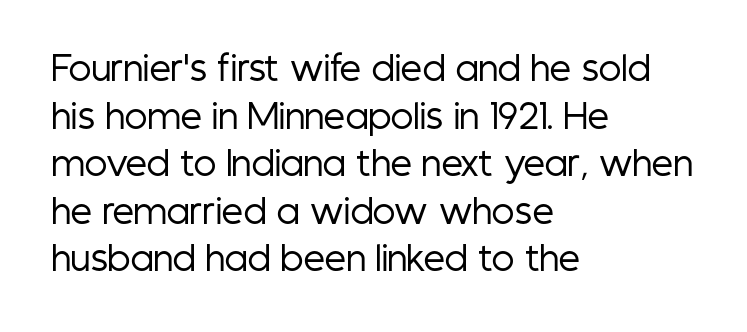
The image shows 34 px regular-weight, condensed sans-serif type, upright; set left-aligned, normal line spacing (1.4x), normal letter spacing, not underlined; low stroke contrast and a medium x-height.
